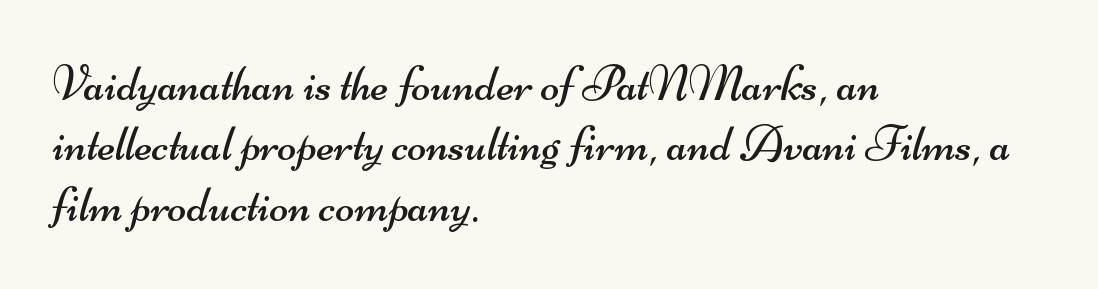
The letterforms sit shoulder to shoulder at normal distance. One-word summary of the alignment: left. Bare-footed words on every line. Heaviness? Minimal to ordinary, like unemphasized prose. Spacing verdict: proportional, widths tailored to each character.
